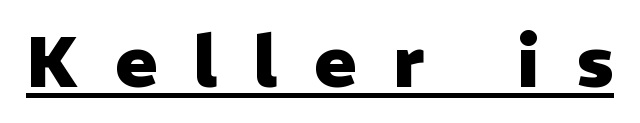
No feet cap the strokes, marking this as sans-serif type. A baseline rule has been typeset under these characters. The letters are spread apart with noticeably loose tracking. Is there any slant? The stems are plumb.
